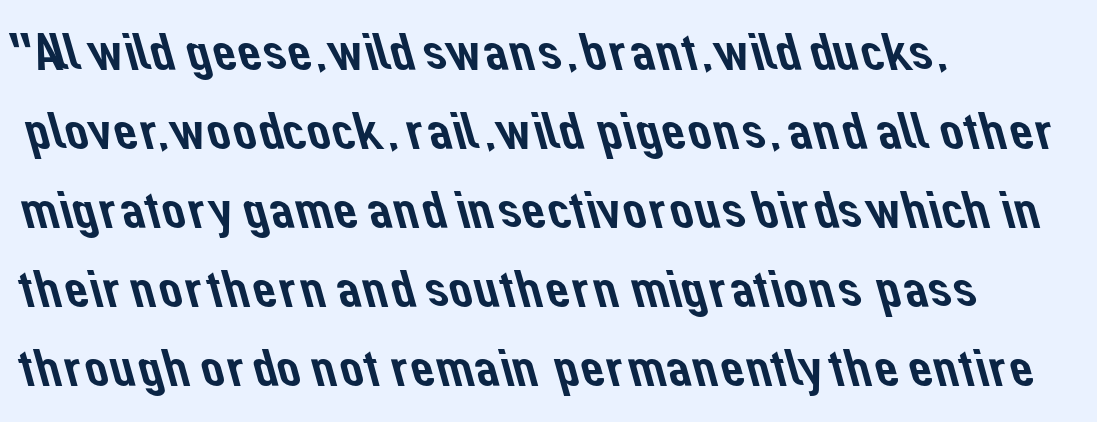
The image shows 53 px sans-serif type; set left-aligned, normal line spacing (1.49x), normal letter spacing, not underlined; low stroke contrast and a medium x-height.
